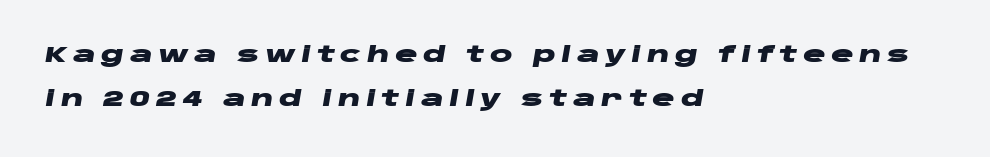
{"italic": "yes", "lean": "right", "slant_degrees": 10, "bold": "yes", "underline": "no", "align": "left", "line_spacing": "loose", "line_spacing_ratio": 2.08, "letter_spacing": "wide", "letter_spacing_em": 0.27, "glyph_px": 21}
